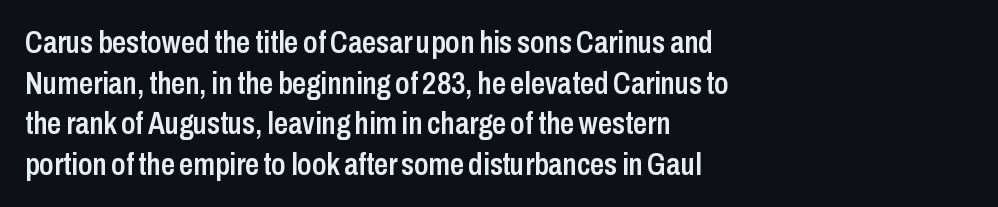
Q: Is the text bold? A: Semi-bold.
Q: Is the text italic (slanted)? A: No, it is upright.
Q: Is the typeface a serif or a sans-serif typeface? A: Sans-serif.
Q: Is the text underlined? A: No.
Q: How is the paragraph aligned? A: Left-aligned.
Q: Is the spacing between letters normal or unusually wide? A: Normal.
Q: Is the spacing between lines tight, normal or loose? A: Normal.
Q: Width (condensed, normal, or wide)? A: Condensed.
Q: Stroke contrast? A: Low.
Q: x-height? A: Medium.
Q: Monospaced? A: No.
